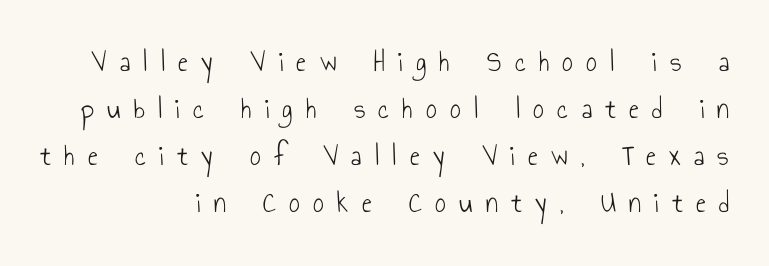
The image shows 30 px light, condensed sans-serif type, upright; set right-aligned, normal line spacing (1.57x), unusually wide letter spacing (+0.44 em), not underlined; low stroke contrast and a small x-height.
